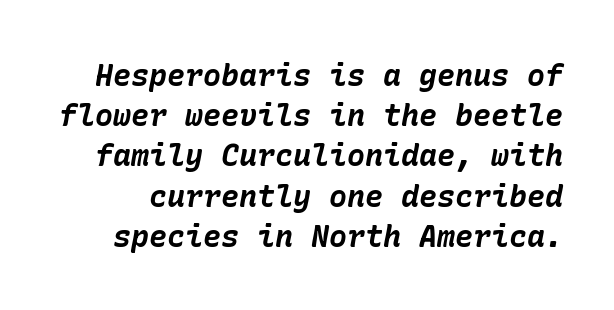
The image shows 30 px bold type, italic (leaning right); set normal line spacing (1.34x), normal letter spacing, not underlined; low stroke contrast and a medium x-height.
